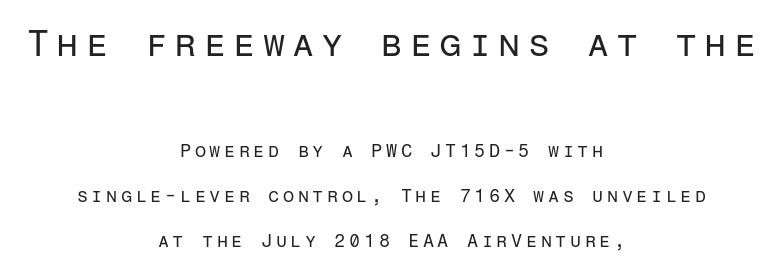
{"serif": "no", "italic": "no", "bold": "no", "weight": "regular", "width": "normal", "stroke_contrast": "low", "x_height": "medium", "monospaced": "yes", "underline": "no", "align": "center", "line_spacing": "loose", "line_spacing_ratio": 2.49, "letter_spacing": "wide", "letter_spacing_em": 0.2, "larger_block": "first", "size_ratio": 2.0, "glyph_px": 36}
